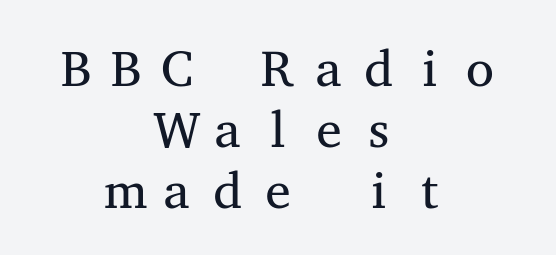
The image shows 51 px regular-weight, wide serif type, upright, monospaced; set centered, line spacing 1.2x, unusually wide letter spacing (+0.21 em), not underlined; medium stroke contrast and a medium x-height.
